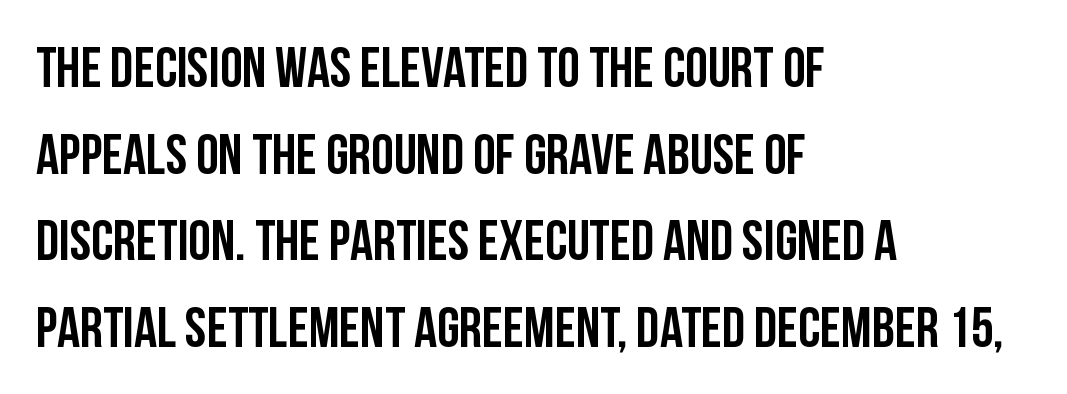
{"serif": "no", "italic": "no", "width": "condensed", "stroke_contrast": "low", "x_height": "large", "monospaced": "no", "underline": "no", "align": "left", "line_spacing": "normal", "line_spacing_ratio": 1.52, "letter_spacing": "normal", "letter_spacing_em": 0.0, "glyph_px": 57}
